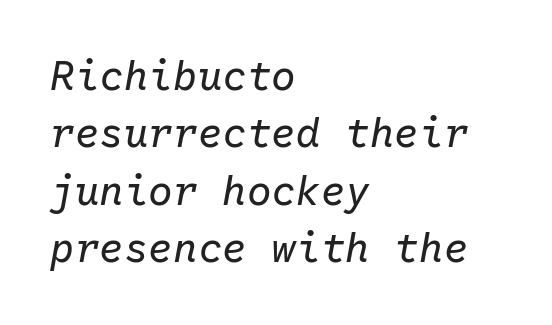
{"italic": "yes", "lean": "right", "slant_degrees": 10, "bold": "no", "weight": "regular", "width": "normal", "stroke_contrast": "low", "x_height": "medium", "monospaced": "yes", "underline": "no", "align": "left", "line_spacing": "normal", "line_spacing_ratio": 1.4, "letter_spacing": "normal", "letter_spacing_em": 0.0, "glyph_px": 41}
